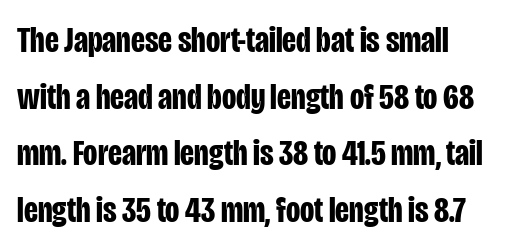
The image shows 37 px bold, condensed sans-serif type, upright; set normal line spacing (1.53x), normal letter spacing, not underlined; low stroke contrast and a large x-height.
